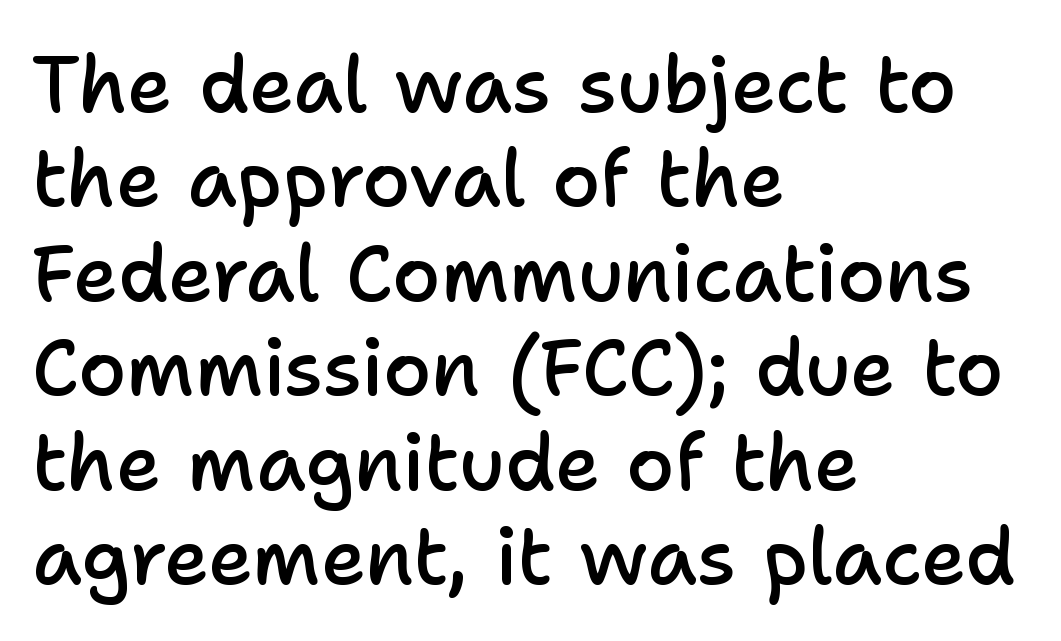
The image shows 78 px semibold sans-serif type, upright; set left-aligned, line spacing 1.21x, normal letter spacing, not underlined; low stroke contrast and a medium x-height.
